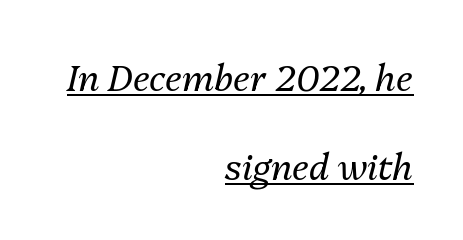
Compared with typical paragraphs, the rows here are farther apart. Weight: in the light-to-regular range. The tracking reads as untouched default to a designer's eye. Italic? Definitely — the glyphs are oblique. The paragraph has a hard right edge and a soft left edge.
